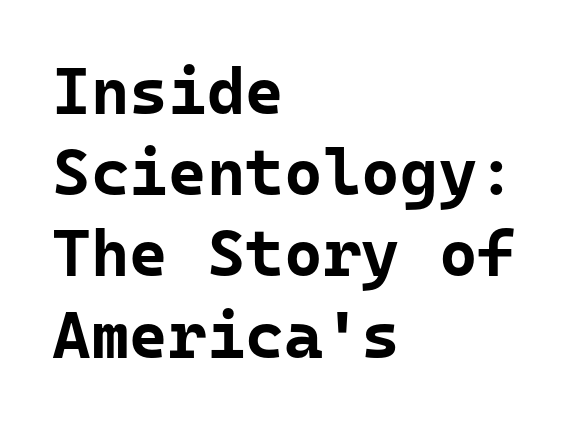
Q: Is the text bold? A: Yes.
Q: Is the text italic (slanted)? A: No, it is upright.
Q: Is the typeface a serif or a sans-serif typeface? A: Sans-serif.
Q: Is the text underlined? A: No.
Q: How is the paragraph aligned? A: Left-aligned.
Q: Is the spacing between letters normal or unusually wide? A: Normal.
Q: Width (condensed, normal, or wide)? A: Normal.
Q: Stroke contrast? A: Low.
Q: x-height? A: Medium.
Q: Monospaced? A: Yes.
